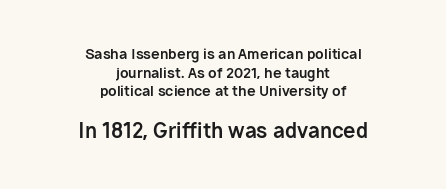
The letters sit at their default tracking, neither squeezed nor spread. Each new line begins a customary step beneath the previous one. Type size steps up from the first block to the second. The typesetter chose a symmetrical, centered arrangement here.
